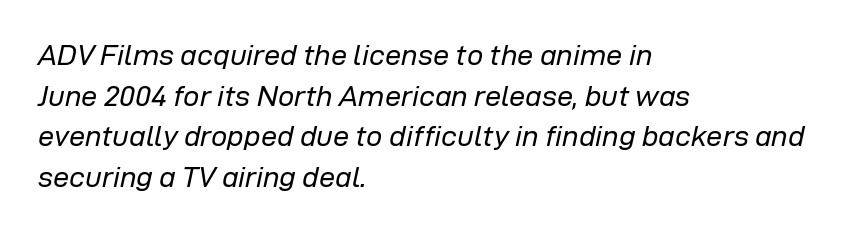
In terms of posture, this sample is oblique. The font is comparable to plain body text, perhaps lighter. This rendering leaves character spacing at its baseline value. Visually the block forms a straight wall on the left and a jagged coastline on the right.
